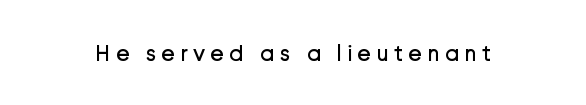
Nope, not italic — everything's standing straight. Observe the wide spacing: letters keep a clear distance from each other. No chunkiness to these letters — they're not bold. The baseline area is clear.
